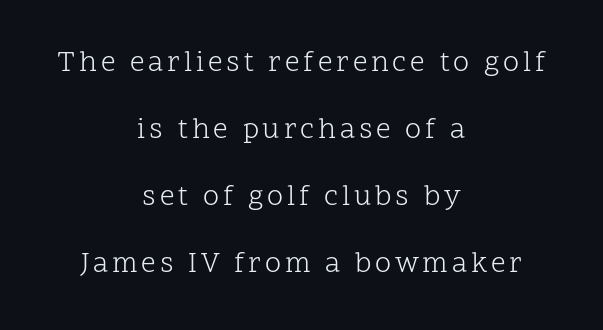
The image shows 29 px light serif type, upright; set centered, loose line spacing (2.31x), not underlined; low stroke contrast and a medium x-height.
